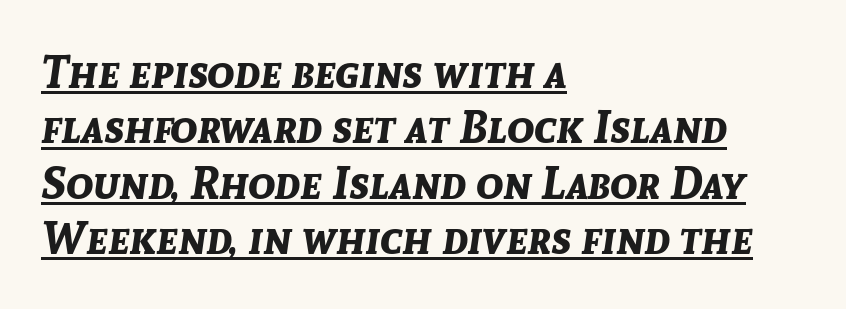
Q: Is the text bold? A: Yes.
Q: Is the text italic (slanted)? A: Yes, it leans right by about 8 degrees.
Q: Is the text underlined? A: Yes.
Q: How is the paragraph aligned? A: Left-aligned.
Q: Is the spacing between letters normal or unusually wide? A: Normal.
Q: Width (condensed, normal, or wide)? A: Normal.
Q: Stroke contrast? A: Low.
Q: x-height? A: Medium.
Q: Monospaced? A: No.
